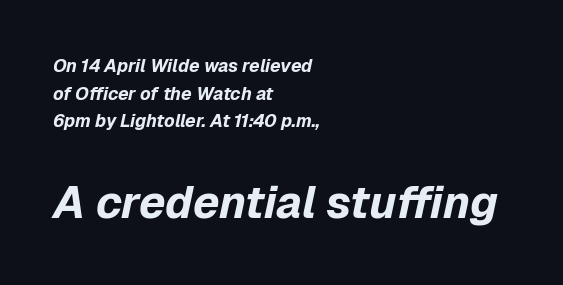
{"italic": "yes", "lean": "right", "slant_degrees": 12, "bold": "yes", "weight": "bold", "width": "normal", "stroke_contrast": "low", "x_height": "medium", "monospaced": "no", "underline": "no", "align": "left", "line_spacing": "normal", "line_spacing_ratio": 1.53, "letter_spacing": "normal", "letter_spacing_em": 0.0, "larger_block": "second", "size_ratio": 2.5, "glyph_px": 45}
